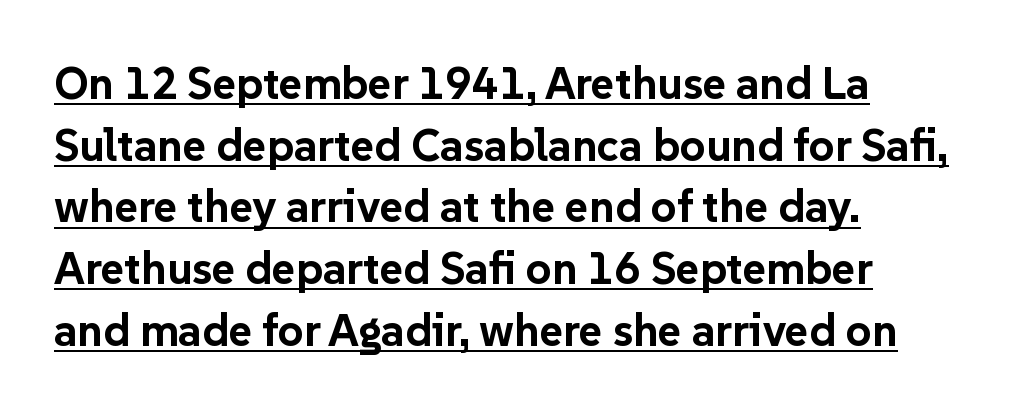
{"serif": "no", "italic": "no", "bold": "yes", "weight": "bold", "width": "normal", "stroke_contrast": "low", "x_height": "medium", "monospaced": "no", "underline": "yes", "align": "left", "line_spacing": "normal", "line_spacing_ratio": 1.37, "letter_spacing": "normal", "letter_spacing_em": 0.0, "glyph_px": 45}
